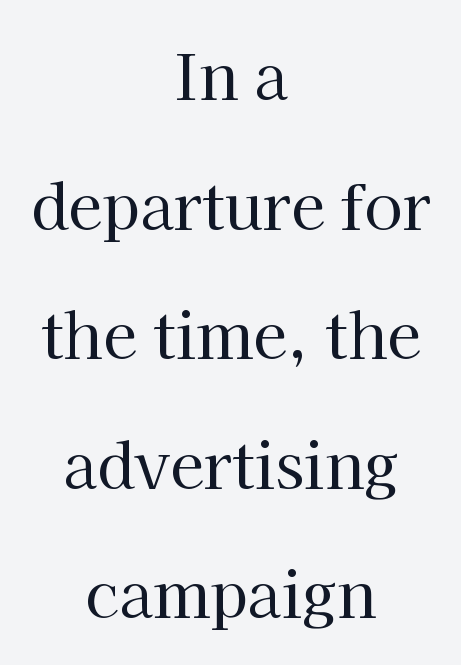
{"serif": "yes", "italic": "no", "bold": "no", "weight": "regular", "width": "normal", "stroke_contrast": "high", "x_height": "medium", "monospaced": "no", "underline": "no", "align": "center", "line_spacing": "loose", "line_spacing_ratio": 2.09, "letter_spacing": "normal", "letter_spacing_em": 0.0, "glyph_px": 62}
